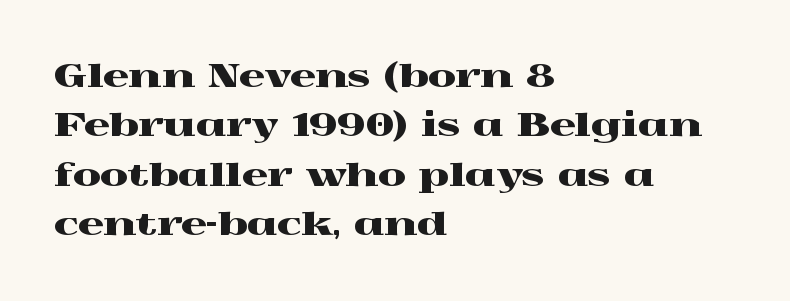
The image shows 32 px wide serif type, upright; set left-aligned, normal line spacing (1.54x), normal letter spacing, not underlined; a medium x-height.
